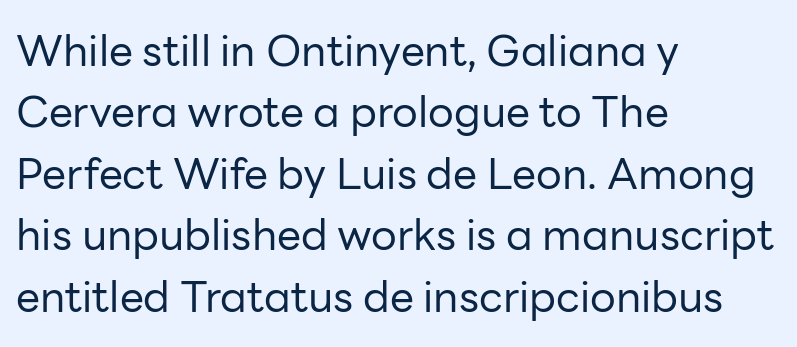
{"serif": "no", "italic": "no", "bold": "no", "weight": "regular", "width": "normal", "stroke_contrast": "low", "x_height": "medium", "monospaced": "no", "underline": "no", "align": "left", "line_spacing": "normal", "line_spacing_ratio": 1.43, "letter_spacing": "normal", "letter_spacing_em": 0.0, "glyph_px": 43}
